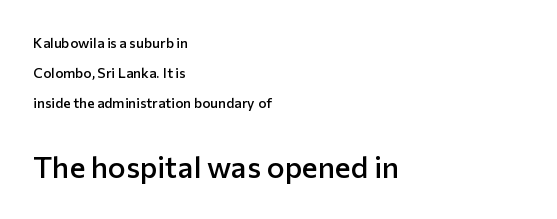
Q: Is the text bold? A: Semi-bold.
Q: Is the text italic (slanted)? A: No, it is upright.
Q: Is the typeface a serif or a sans-serif typeface? A: Sans-serif.
Q: Is the text underlined? A: No.
Q: How is the paragraph aligned? A: Left-aligned.
Q: Is the spacing between letters normal or unusually wide? A: Normal.
Q: Is the spacing between lines tight, normal or loose? A: Loose.
Q: Which block of text is set in a larger size, the first (top) or the second (bottom)? A: The second (bottom) one.
Q: Width (condensed, normal, or wide)? A: Normal.
Q: Stroke contrast? A: Low.
Q: x-height? A: Medium.
Q: Monospaced? A: No.
